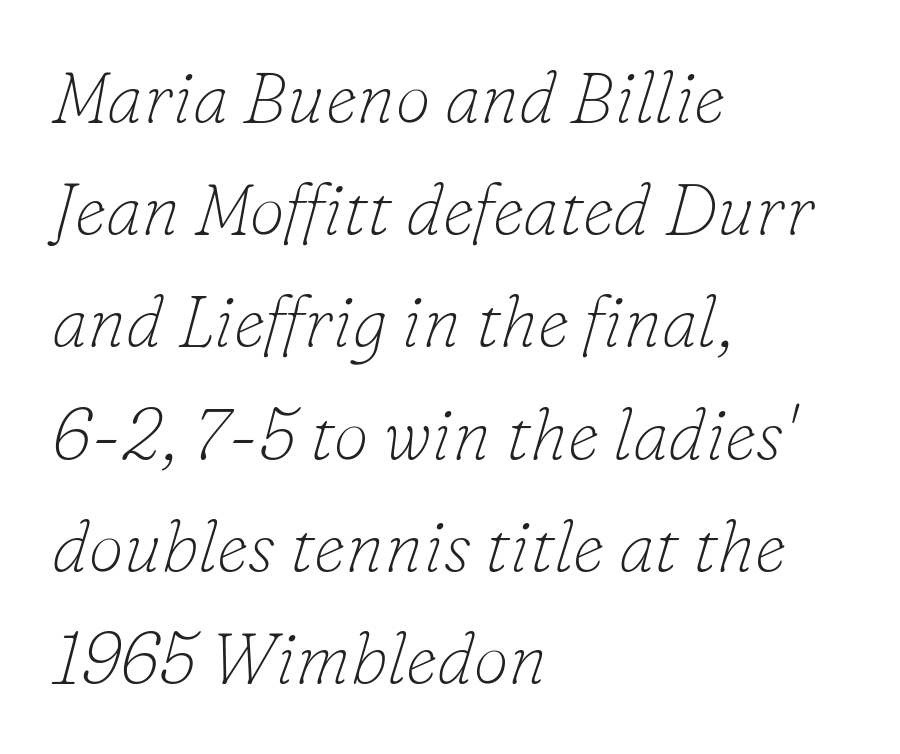
Observe the lean: these are italic letterforms. Yep, those are serifs on the letters. Horizontal alignment here is leftward, the default for most running prose. Is this a fixed-width face? No — the glyphs have proportional, varying widths. Descenders hang freely into open space.
